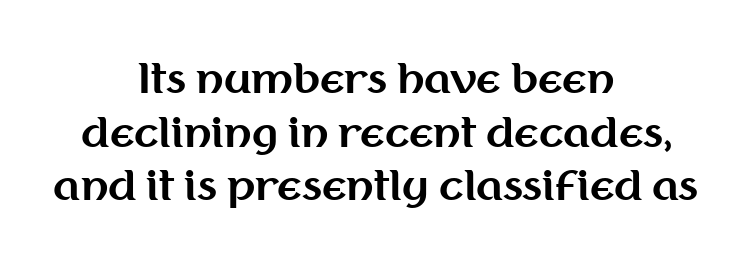
The image shows 40 px bold sans-serif type, upright; set centered, normal line spacing (1.34x), normal letter spacing, not underlined; medium stroke contrast and a medium x-height.
